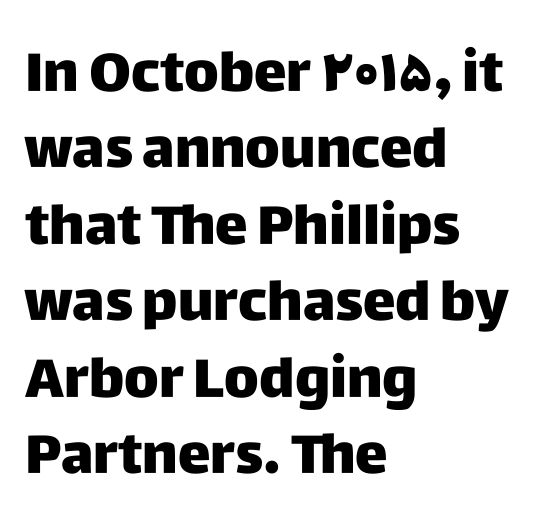
{"serif": "no", "italic": "no", "width": "normal", "stroke_contrast": "low", "x_height": "large", "monospaced": "no", "underline": "no", "align": "left", "line_spacing": "normal", "line_spacing_ratio": 1.39, "letter_spacing": "normal", "letter_spacing_em": 0.0, "glyph_px": 55}
